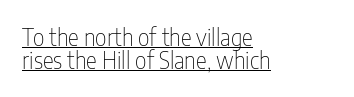
Nobody touched the tracking dial on this one. In designer terms, the underline attribute is active on this setting. The leading is snug, giving the passage a crowded texture. This reads as an unemphasized weight, regular at the heaviest. You can tell it's not italic because the verticals are truly vertical.
